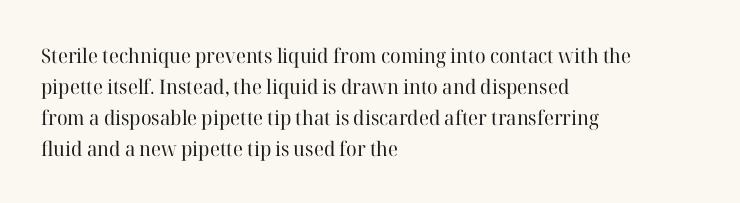
{"italic": "no", "bold": "no", "underline": "no", "align": "left", "line_spacing": "normal", "line_spacing_ratio": 1.55, "letter_spacing": "normal", "letter_spacing_em": 0.0, "glyph_px": 20}
